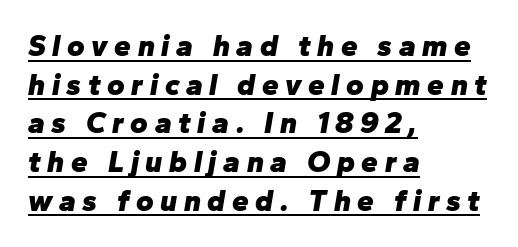
{"italic": "yes", "lean": "right", "slant_degrees": 10, "bold": "yes", "weight": "heavy", "width": "normal", "stroke_contrast": "low", "x_height": "medium", "monospaced": "no", "underline": "yes", "align": "left", "line_spacing": "normal", "line_spacing_ratio": 1.29, "letter_spacing": "wide", "letter_spacing_em": 0.22, "glyph_px": 30}
